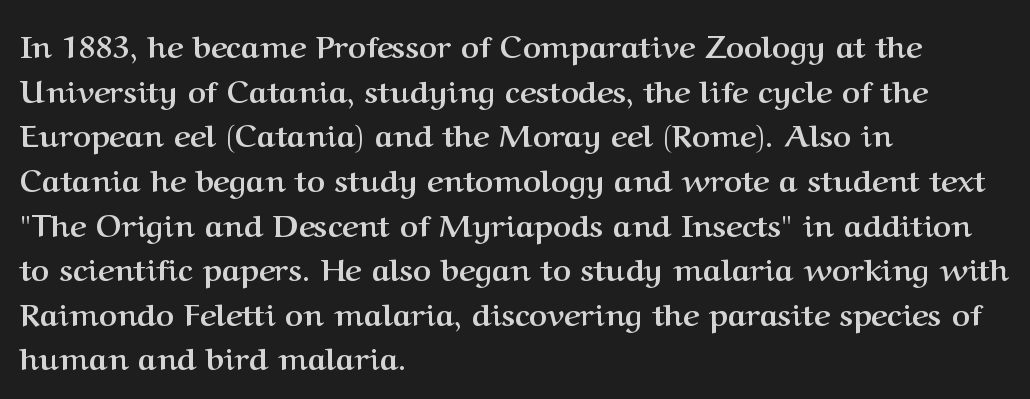
Q: Is the text bold? A: Yes.
Q: Is the text italic (slanted)? A: No, it is upright.
Q: Is the typeface a serif or a sans-serif typeface? A: Serif.
Q: Is the text underlined? A: No.
Q: How is the paragraph aligned? A: Left-aligned.
Q: Is the spacing between letters normal or unusually wide? A: Normal.
Q: Is the spacing between lines tight, normal or loose? A: Normal.
Q: Width (condensed, normal, or wide)? A: Normal.
Q: Stroke contrast? A: Medium.
Q: x-height? A: Medium.
Q: Monospaced? A: No.
